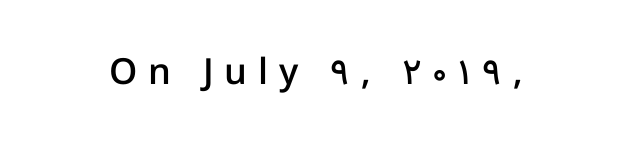
The image shows 36 px semibold sans-serif type, upright; set unusually wide letter spacing (+0.3 em), not underlined; low stroke contrast and a medium x-height.
